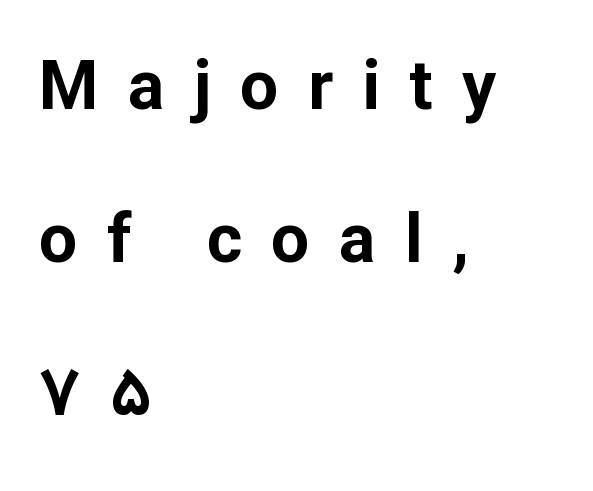
{"serif": "no", "italic": "no", "bold": "yes", "weight": "bold", "width": "normal", "stroke_contrast": "low", "x_height": "medium", "monospaced": "no", "underline": "no", "align": "left", "line_spacing": "loose", "line_spacing_ratio": 2.25, "letter_spacing": "wide", "letter_spacing_em": 0.43, "glyph_px": 68}
